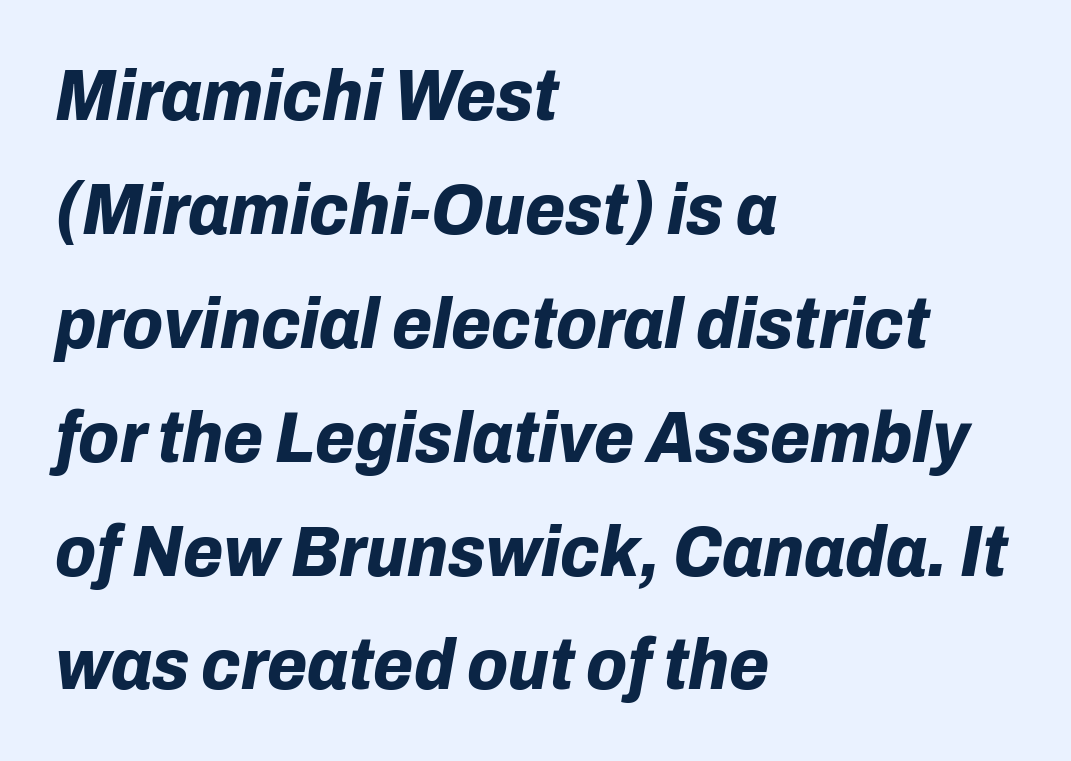
Q: Is the text bold? A: Yes.
Q: Is the text italic (slanted)? A: Yes, it leans right by about 10 degrees.
Q: Is the text underlined? A: No.
Q: How is the paragraph aligned? A: Left-aligned.
Q: Is the spacing between letters normal or unusually wide? A: Normal.
Q: Is the spacing between lines tight, normal or loose? A: Normal.
Q: Width (condensed, normal, or wide)? A: Normal.
Q: Stroke contrast? A: Low.
Q: x-height? A: Medium.
Q: Monospaced? A: No.
